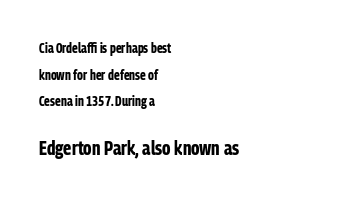
Q: Is the text bold? A: Yes.
Q: Is the text italic (slanted)? A: No, it is upright.
Q: Is the text underlined? A: No.
Q: How is the paragraph aligned? A: Left-aligned.
Q: Is the spacing between letters normal or unusually wide? A: Normal.
Q: Is the spacing between lines tight, normal or loose? A: Loose.
Q: Which block of text is set in a larger size, the first (top) or the second (bottom)? A: The second (bottom) one.
